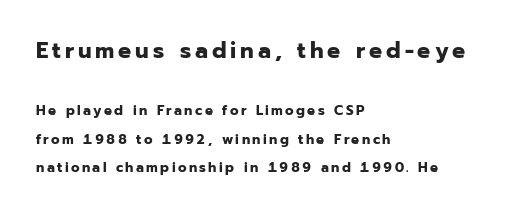
{"italic": "no", "bold": "yes", "underline": "no", "align": "left", "line_spacing": "loose", "line_spacing_ratio": 2.06, "larger_block": "first", "size_ratio": 1.64, "glyph_px": 23}
